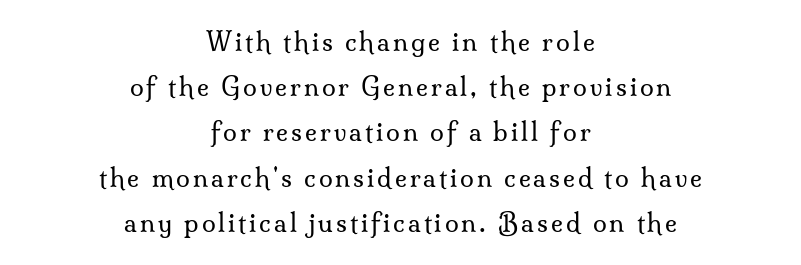
The whitespace from short lines is split evenly between both sides. Weight: not bold — regular or lighter. Letters rest on an invisible, unmarked baseline. This sample uses an upright cut, with every glyph sitting square on the baseline.
